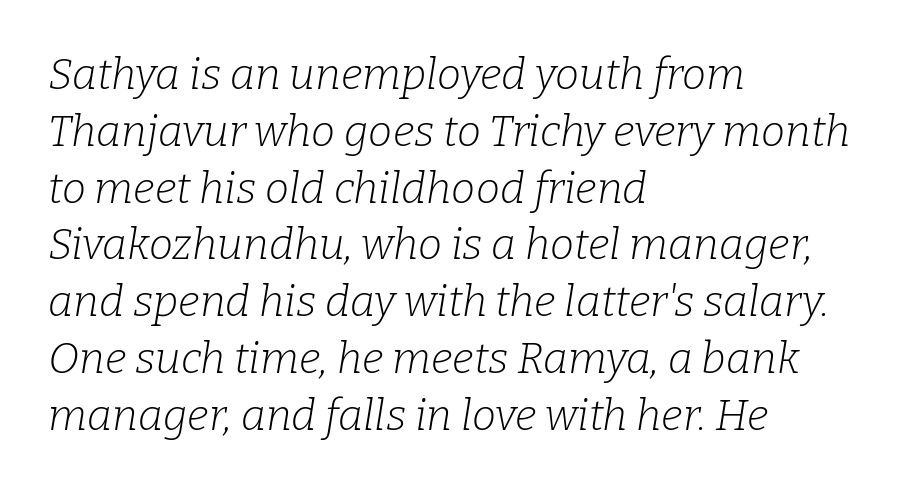
Q: Is the text bold? A: No.
Q: Is the text italic (slanted)? A: Yes, it leans right by about 9 degrees.
Q: Is the typeface a serif or a sans-serif typeface? A: Serif.
Q: Is the text underlined? A: No.
Q: How is the paragraph aligned? A: Left-aligned.
Q: Is the spacing between letters normal or unusually wide? A: Normal.
Q: Is the spacing between lines tight, normal or loose? A: Normal.
Q: Width (condensed, normal, or wide)? A: Normal.
Q: Stroke contrast? A: Low.
Q: x-height? A: Medium.
Q: Monospaced? A: No.
